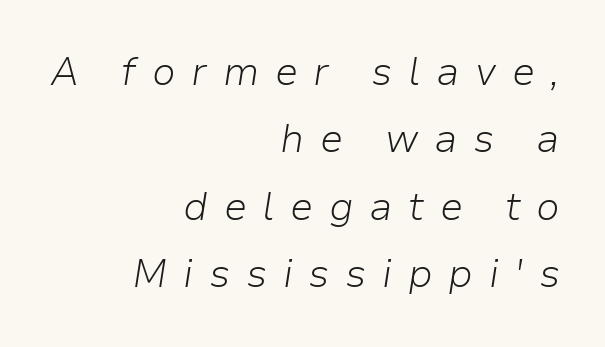
The specimen omits any rule beneath the text block's lines. Bold? No — there's no thickening of the strokes. The paragraph shown leans on its right margin. In terms of letterspacing, this is a distinctly airy, spread setting. Varying glyph widths throughout — classic text-font behaviour. An italicized treatment has been applied to the whole sample.
